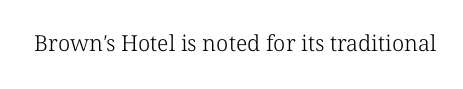
Q: Is the text bold? A: No.
Q: Is the text underlined? A: No.
Q: Is the spacing between letters normal or unusually wide? A: Normal.
